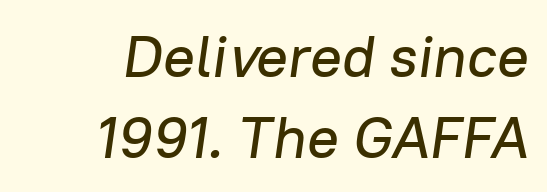
The image shows 59 px text type, italic (leaning right); set right-aligned, normal line spacing (1.37x), normal letter spacing, not underlined; low stroke contrast and a medium x-height.
